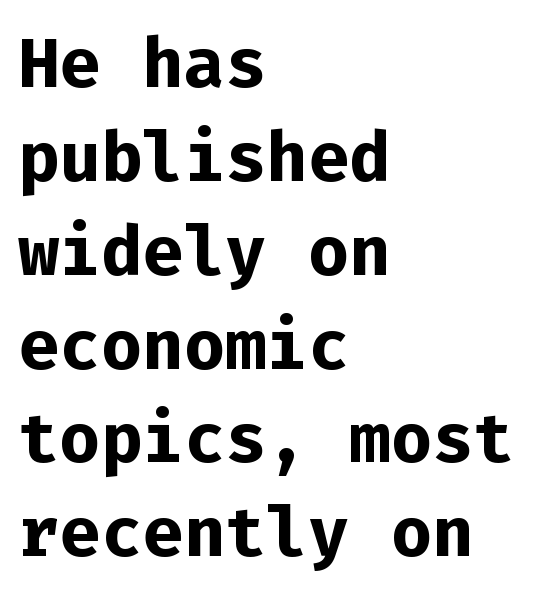
Unmarked baselines from the first word to the last. I'd describe the lettering as bold — thick and assertive. The ragged edge is on the right, which tells us the setting is flush left. Every character here occupies the same horizontal width, giving the sample a typewriter-like rhythm. What kind of face is this? One without serifs — a sans.
